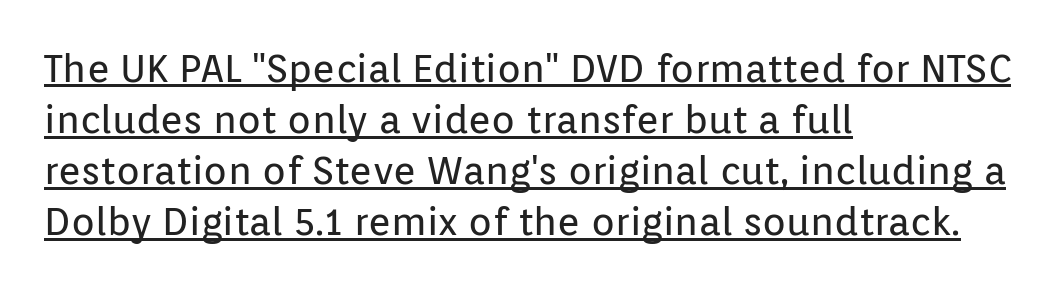
Q: Is the text bold? A: No.
Q: Is the text italic (slanted)? A: No, it is upright.
Q: Is the typeface a serif or a sans-serif typeface? A: Sans-serif.
Q: Is the text underlined? A: Yes.
Q: How is the paragraph aligned? A: Left-aligned.
Q: Is the spacing between letters normal or unusually wide? A: Normal.
Q: Is the spacing between lines tight, normal or loose? A: Normal.
Q: Width (condensed, normal, or wide)? A: Normal.
Q: Stroke contrast? A: Low.
Q: x-height? A: Medium.
Q: Monospaced? A: No.
